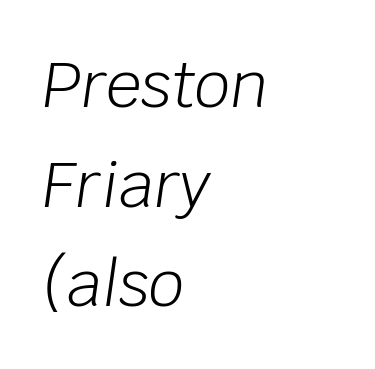
{"italic": "yes", "lean": "right", "slant_degrees": 8, "bold": "no", "weight": "light", "width": "normal", "stroke_contrast": "low", "x_height": "large", "monospaced": "no", "underline": "no", "align": "left", "line_spacing": "normal", "line_spacing_ratio": 1.58, "letter_spacing": "normal", "letter_spacing_em": 0.0, "glyph_px": 63}
